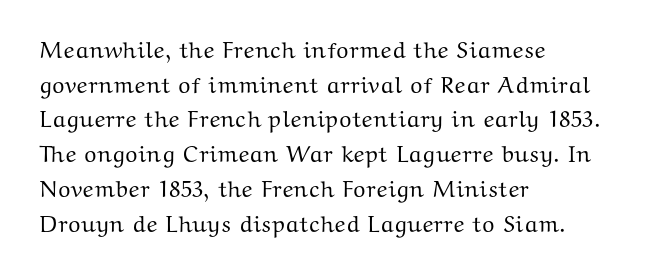
Q: Is the text italic (slanted)? A: No, it is upright.
Q: Is the text underlined? A: No.
Q: How is the paragraph aligned? A: Left-aligned.
Q: Is the spacing between letters normal or unusually wide? A: Normal.
Q: Is the spacing between lines tight, normal or loose? A: Normal.
